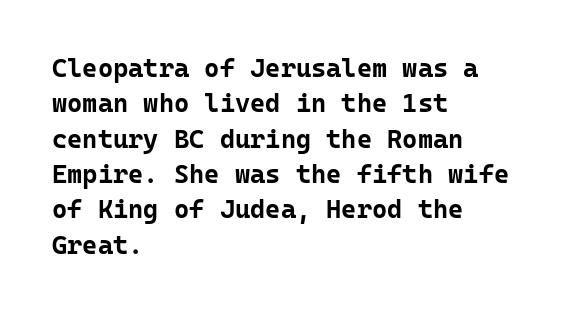
Q: Is the text bold? A: Yes.
Q: Is the text italic (slanted)? A: No, it is upright.
Q: Is the text underlined? A: No.
Q: How is the paragraph aligned? A: Left-aligned.
Q: Is the spacing between letters normal or unusually wide? A: Normal.
Q: Is the spacing between lines tight, normal or loose? A: Normal.
